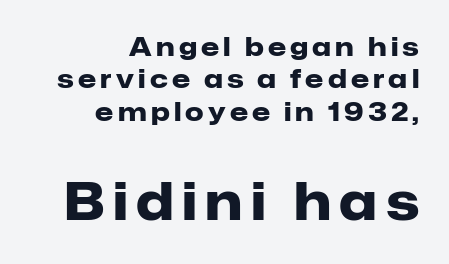
Q: Is the text bold? A: Yes.
Q: Is the text italic (slanted)? A: No, it is upright.
Q: Is the typeface a serif or a sans-serif typeface? A: Sans-serif.
Q: Is the text underlined? A: No.
Q: How is the paragraph aligned? A: Right-aligned.
Q: Is the spacing between lines tight, normal or loose? A: Normal.
Q: Which block of text is set in a larger size, the first (top) or the second (bottom)? A: The second (bottom) one.
Q: Width (condensed, normal, or wide)? A: Normal.
Q: Stroke contrast? A: Low.
Q: x-height? A: Medium.
Q: Monospaced? A: No.
